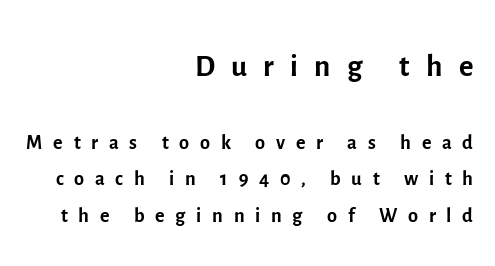
Character widths vary here, with narrow letters taking less room than wide ones. Caption: expanded tracking, letters set apart. The axis of the letterforms is exactly vertical. Honestly, the row spacing looks completely unremarkable. The cut favours lightness, reaching ordinary text weight at its darkest.
